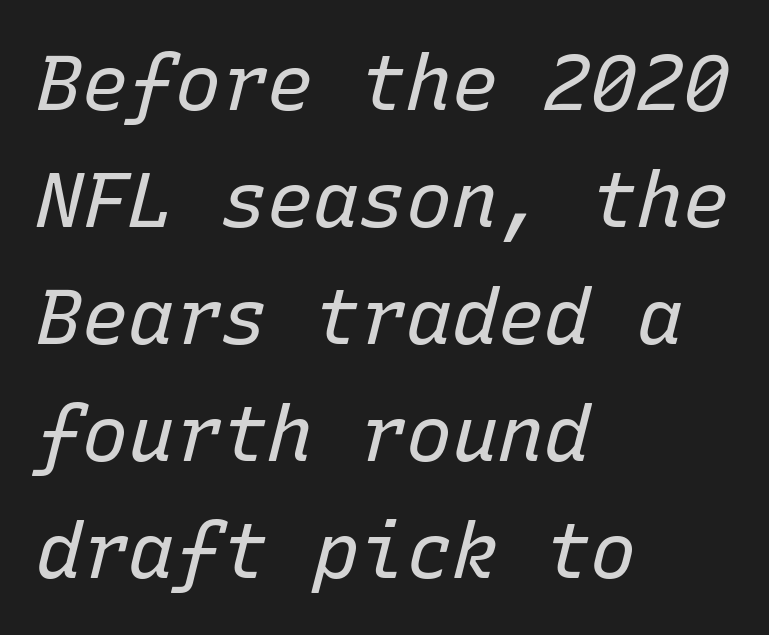
The image shows 77 px regular-weight type, italic (leaning right), monospaced; set left-aligned, normal line spacing (1.52x), normal letter spacing, not underlined; low stroke contrast and a medium x-height.
